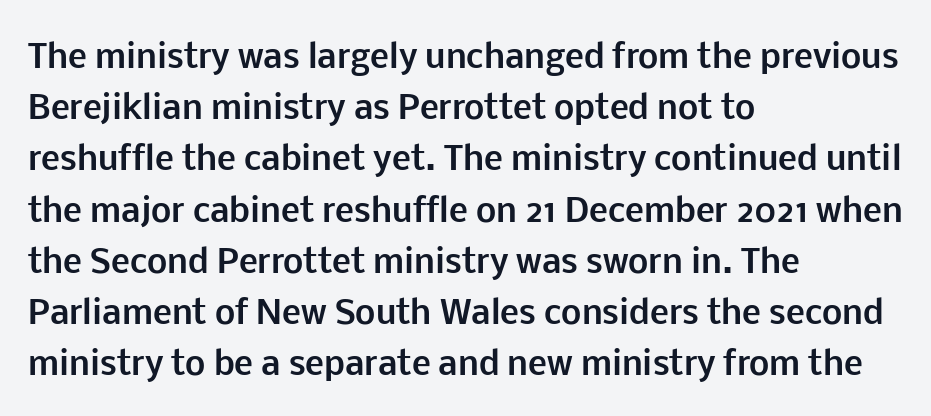
You could not count columns in this text — the font is proportionally spaced. The paragraph shown leans on its left margin. Only glyphs here, with clear space below each row. Is the letter spacing exaggerated? No — it looks like the ordinary default. Students, this is bold: see how much ink each stroke carries. Are there feet on the stems? There aren't — it's a sans.
